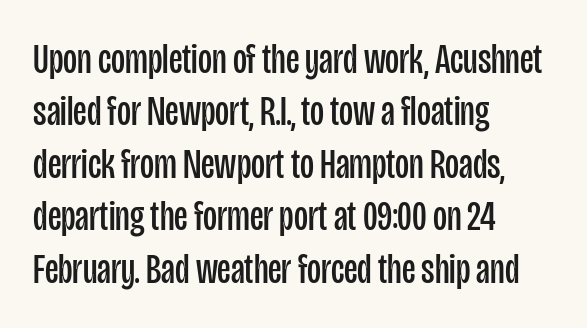
Students, note that the glyphs here touch the page at normal intervals. Note the varied advance widths — an 'i' is clearly narrower than an 'm'. The glyphs are unaccompanied by any horizontal stroke below them. You can tell it's not italic because the verticals are truly vertical. Nothing sits at the stroke ends, so this counts as sans-serif.
